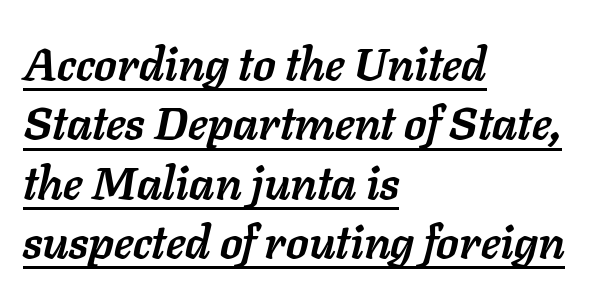
{"italic": "yes", "lean": "right", "slant_degrees": 11, "bold": "yes", "weight": "semibold", "width": "normal", "stroke_contrast": "low", "x_height": "medium", "monospaced": "no", "underline": "yes", "align": "left", "line_spacing": "normal", "line_spacing_ratio": 1.29, "letter_spacing": "normal", "letter_spacing_em": 0.0, "glyph_px": 46}
